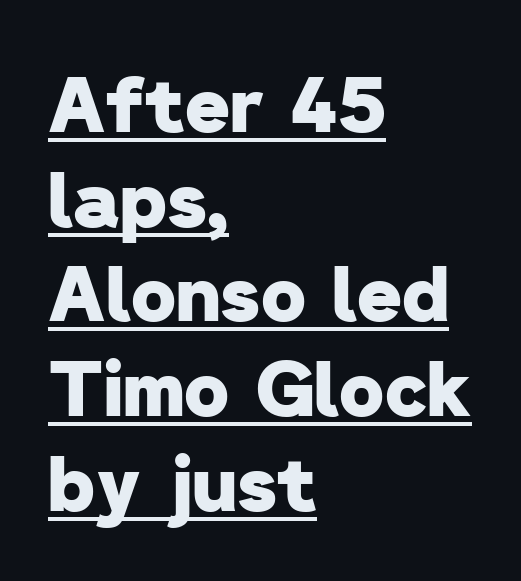
The image shows 77 px heavy sans-serif type; set left-aligned, line spacing 1.23x, normal letter spacing, underlined; low stroke contrast and a medium x-height.
